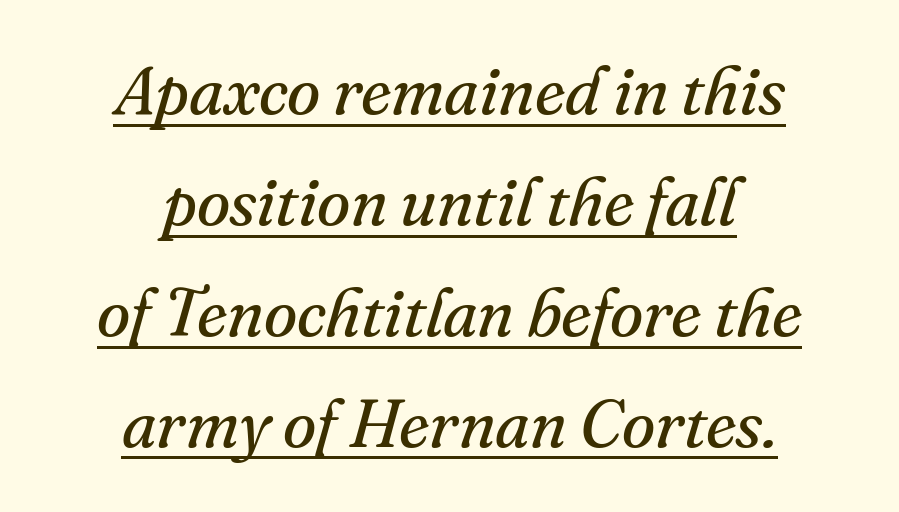
Q: Is the text bold? A: No.
Q: Is the text italic (slanted)? A: Yes, it leans right by about 16 degrees.
Q: Is the typeface a serif or a sans-serif typeface? A: Serif.
Q: Is the text underlined? A: Yes.
Q: How is the paragraph aligned? A: Centered.
Q: Is the spacing between letters normal or unusually wide? A: Normal.
Q: Is the spacing between lines tight, normal or loose? A: Normal.
Q: Width (condensed, normal, or wide)? A: Normal.
Q: Stroke contrast? A: Medium.
Q: x-height? A: Small.
Q: Monospaced? A: No.
